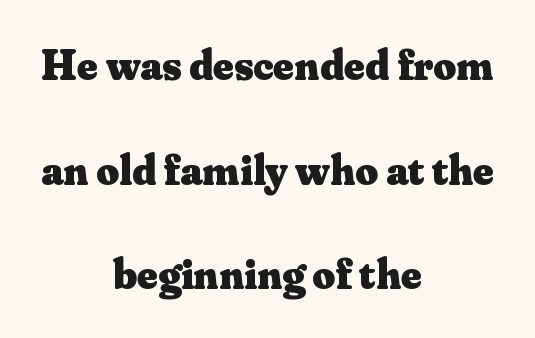
A centered setting, common on invitations and titles, is used for this passage. If you measured baseline to baseline, you'd find a long distance. The horizontal fit of the characters is conventional and even. The face used here is proportionally spaced, like ordinary book or web type.
